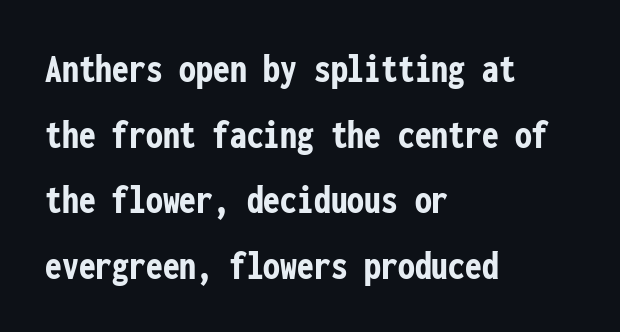
The image shows 42 px semibold, condensed sans-serif type, upright, monospaced; set left-aligned, normal line spacing (1.56x), normal letter spacing, not underlined; low stroke contrast and a medium x-height.
